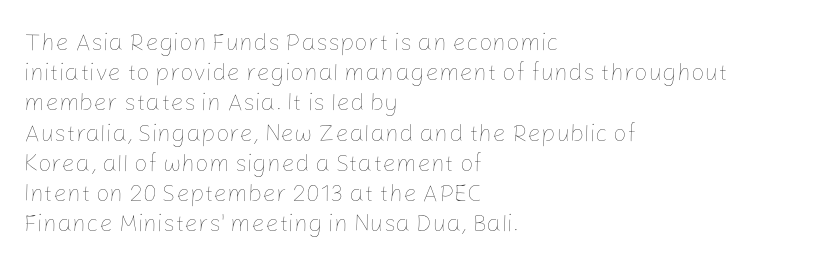
{"italic": "no", "bold": "no", "underline": "no", "align": "left", "line_spacing": "normal", "line_spacing_ratio": 1.26, "letter_spacing": "normal", "letter_spacing_em": 0.0, "glyph_px": 24}
